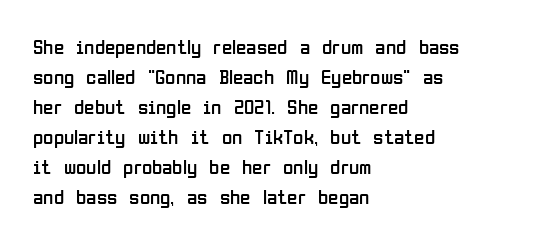
The image shows 21 px text type, upright; set left-aligned, normal line spacing (1.43x), normal letter spacing, not underlined.
